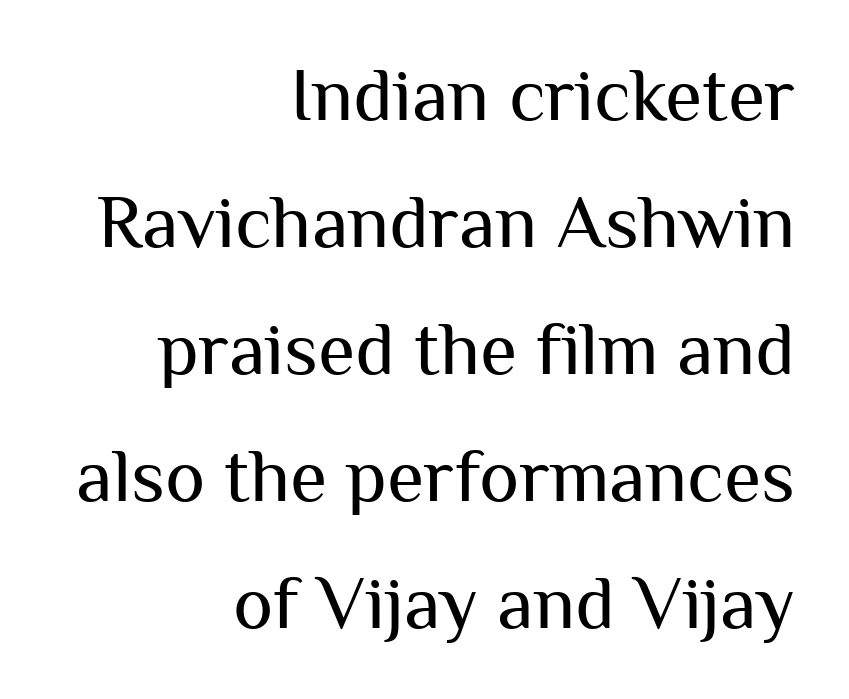
Between one letter and the next there's only the usual sliver of space. Bare-footed words on every line. Ascenders rise straight up at ninety degrees. The rendering shows plain stroke endings on the letterforms — a sans-serif design. A typesetter would call this leading conventional body-copy spacing. Is the stroke heavy? The answer is a plain regular-or-lighter.
